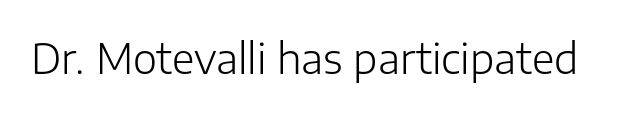
I'd call this a sans setting — the letters go barefoot. The zone under the glyphs is completely vacant. No chunkiness to these letters — they're not bold. The rendering uses natural spacing where letterforms have individual widths. You can tell it's not italic because the verticals are truly vertical. Tracking value appears to be zero — textbook default spacing.
